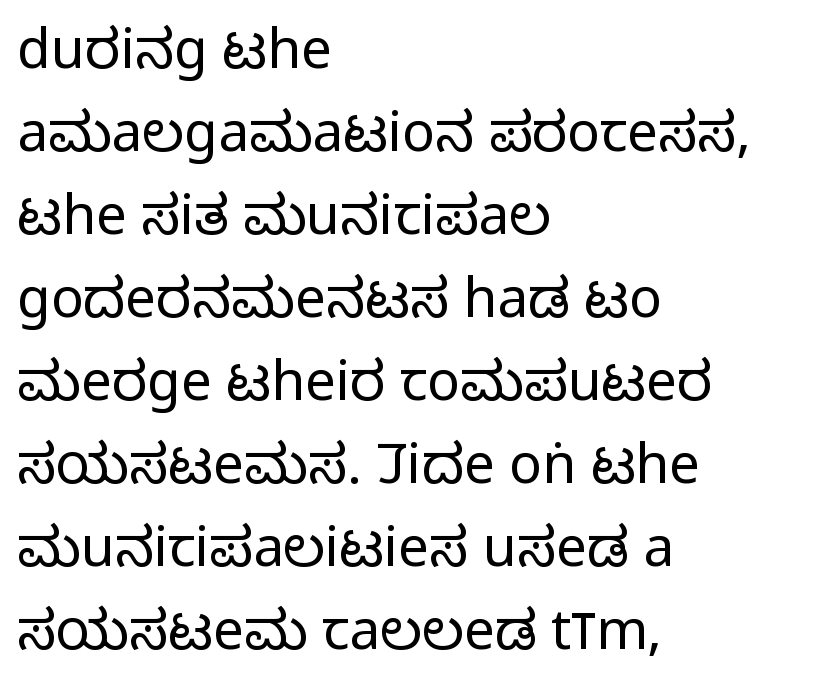
The image shows 55 px regular-weight, condensed sans-serif type, upright; set left-aligned, normal line spacing (1.51x), normal letter spacing, not underlined; low stroke contrast and a large x-height.
